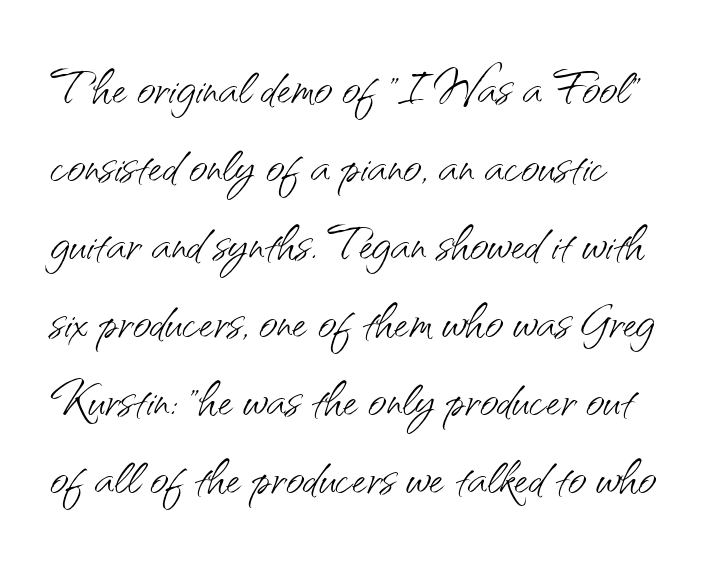
The image shows 64 px light sans-serif type; set line spacing 1.22x, normal letter spacing, not underlined; medium stroke contrast and a small x-height.
